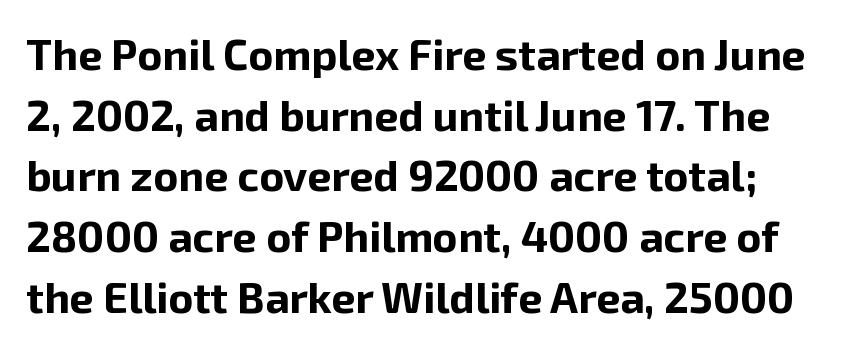
Q: Is the text bold? A: Yes.
Q: Is the text italic (slanted)? A: No, it is upright.
Q: Is the typeface a serif or a sans-serif typeface? A: Sans-serif.
Q: Is the text underlined? A: No.
Q: Is the spacing between letters normal or unusually wide? A: Normal.
Q: Is the spacing between lines tight, normal or loose? A: Normal.
Q: Width (condensed, normal, or wide)? A: Normal.
Q: Stroke contrast? A: Low.
Q: x-height? A: Medium.
Q: Monospaced? A: No.
